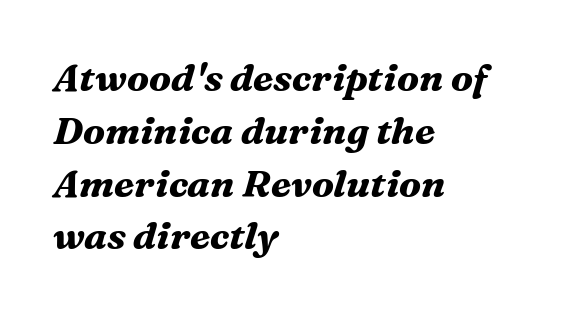
{"serif": "yes", "italic": "yes", "lean": "right", "slant_degrees": 16, "bold": "yes", "weight": "bold", "width": "normal", "stroke_contrast": "medium", "x_height": "medium", "monospaced": "no", "underline": "no", "align": "left", "line_spacing": "normal", "line_spacing_ratio": 1.39, "letter_spacing": "normal", "letter_spacing_em": 0.0, "glyph_px": 38}
